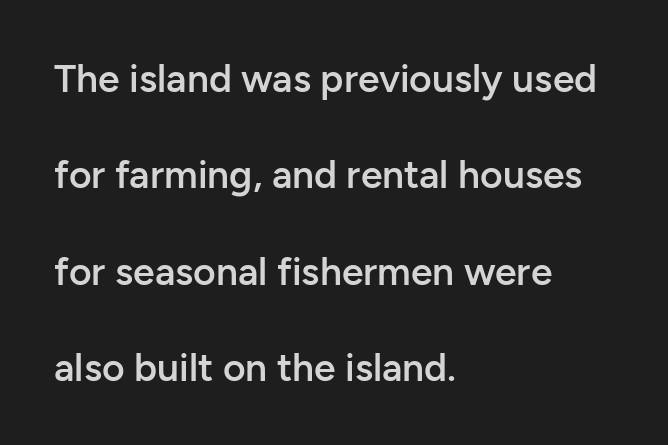
{"serif": "no", "italic": "no", "bold": "semi", "weight": "semibold", "width": "normal", "stroke_contrast": "low", "x_height": "medium", "monospaced": "no", "underline": "no", "align": "left", "line_spacing": "loose", "line_spacing_ratio": 2.47, "letter_spacing": "normal", "letter_spacing_em": 0.0, "glyph_px": 39}
